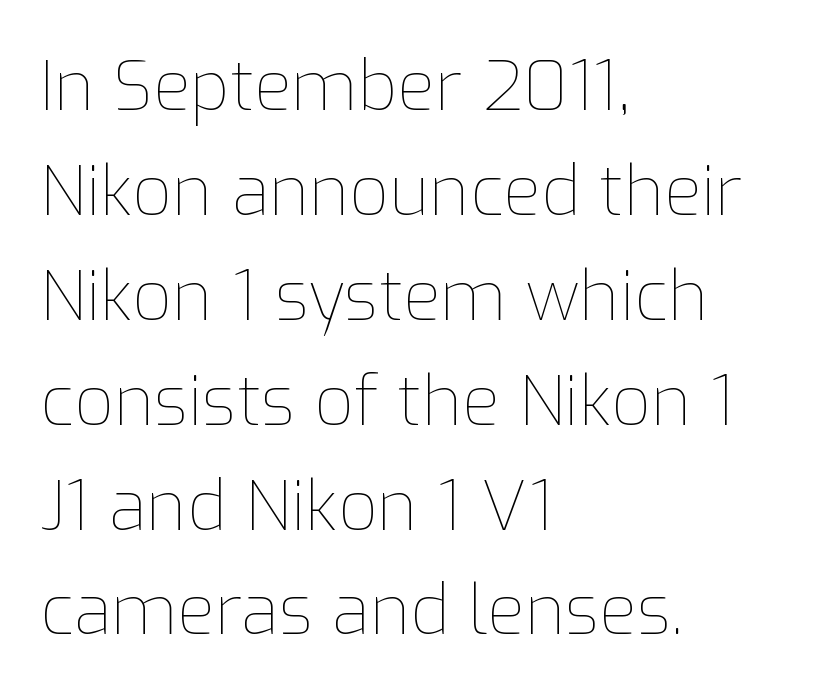
{"italic": "no", "bold": "no", "weight": "thin", "width": "normal", "stroke_contrast": "low", "x_height": "medium", "monospaced": "no", "underline": "no", "align": "left", "line_spacing": "normal", "line_spacing_ratio": 1.52, "letter_spacing": "normal", "letter_spacing_em": 0.0, "glyph_px": 69}
